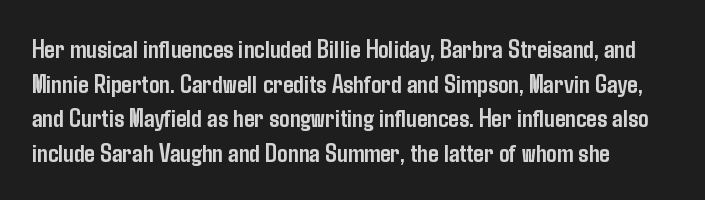
Horizontal bands of white between lines are of average thickness. Compared with typical body copy, the letter spacing here is the same. Type without underlining. Quick note: not italic, upright. The face used here has the dense, thick strokes of a bold.
